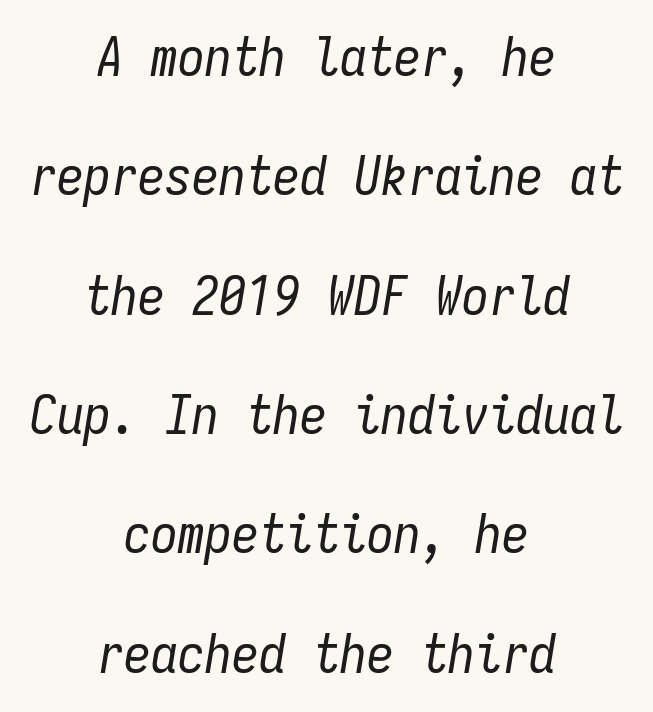
Q: Is the text bold? A: No.
Q: Is the text italic (slanted)? A: Yes, it leans right by about 9 degrees.
Q: Is the text underlined? A: No.
Q: How is the paragraph aligned? A: Centered.
Q: Is the spacing between letters normal or unusually wide? A: Normal.
Q: Is the spacing between lines tight, normal or loose? A: Loose.
Q: Width (condensed, normal, or wide)? A: Condensed.
Q: Stroke contrast? A: Low.
Q: x-height? A: Medium.
Q: Monospaced? A: Yes.
